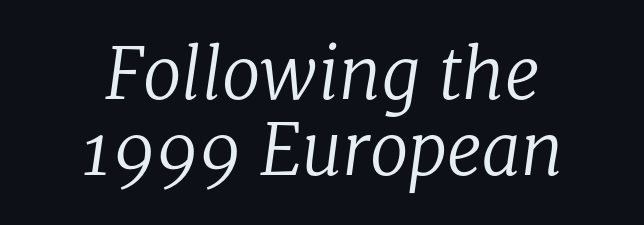
Typeset on center — no edge is straight. Stems here are at most as thick as an everyday book face. Successive baselines arrive quickly, one right under another. Letters rest on an invisible, unmarked baseline. Do the characters align in a grid? No, the font is proportional. There's an unmistakable incline to the writing here.
